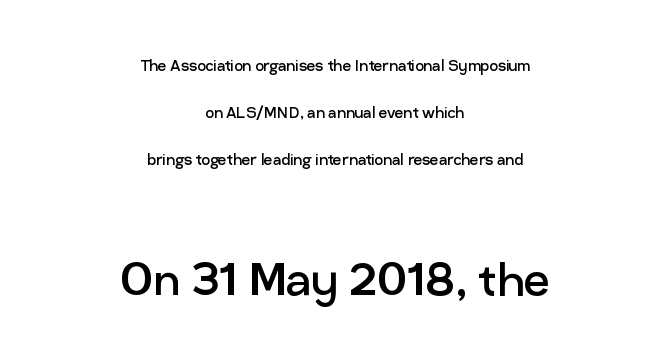
{"serif": "no", "italic": "no", "bold": "no", "weight": "regular", "width": "normal", "stroke_contrast": "low", "x_height": "medium", "monospaced": "no", "underline": "no", "align": "center", "line_spacing": "loose", "line_spacing_ratio": 2.47, "letter_spacing": "normal", "letter_spacing_em": 0.0, "larger_block": "second", "size_ratio": 3.0, "glyph_px": 57}
